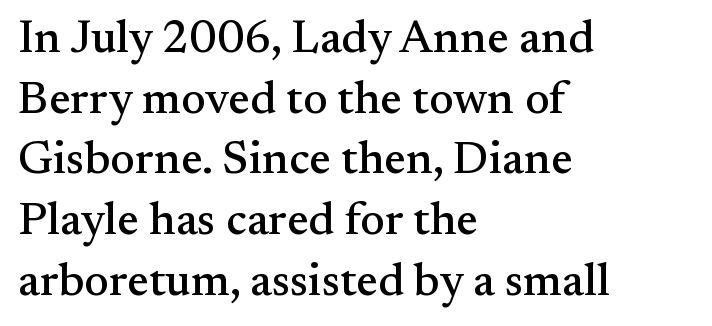
The image shows 46 px serif type, upright; set left-aligned, normal line spacing (1.32x), normal letter spacing, not underlined; medium stroke contrast and a small x-height.
